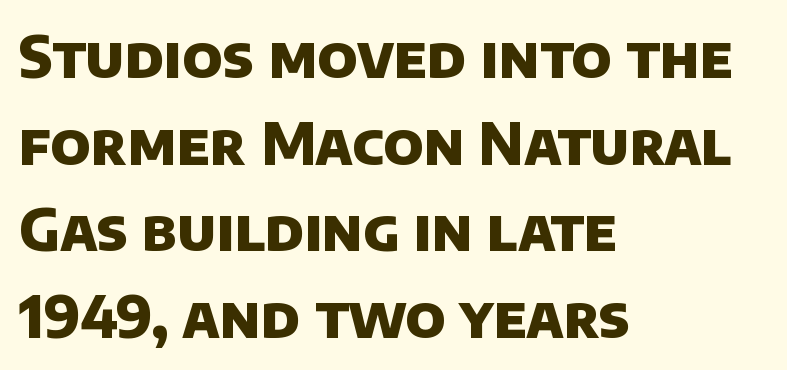
Q: Is the text bold? A: Yes.
Q: Is the typeface a serif or a sans-serif typeface? A: Sans-serif.
Q: Is the text underlined? A: No.
Q: How is the paragraph aligned? A: Left-aligned.
Q: Is the spacing between letters normal or unusually wide? A: Normal.
Q: Is the spacing between lines tight, normal or loose? A: Normal.
Q: Width (condensed, normal, or wide)? A: Normal.
Q: Stroke contrast? A: Low.
Q: x-height? A: Large.
Q: Monospaced? A: No.
